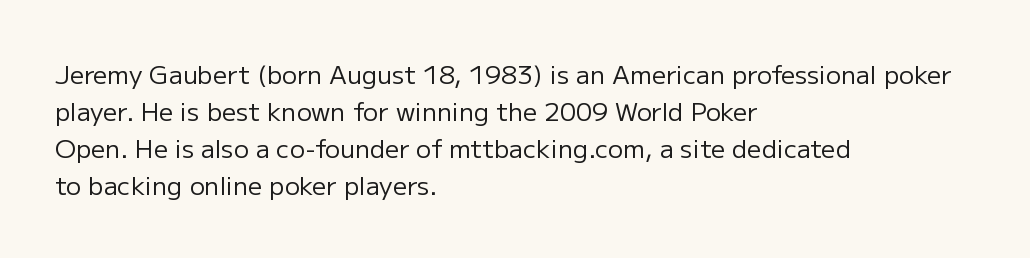
{"italic": "no", "bold": "no", "underline": "no", "align": "left", "line_spacing": "normal", "line_spacing_ratio": 1.48, "letter_spacing": "normal", "letter_spacing_em": 0.0, "glyph_px": 25}
